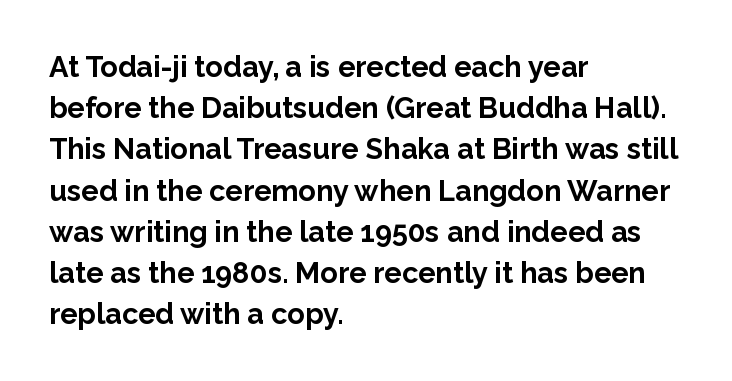
Reading down the block, your eye returns to a fixed left position each line. Evenly set lines give the paragraph a standard silhouette. The typography opts for an upright posture over an oblique one. Nothing unusual about the tracking: characters are spaced as the font intends. Rule under the text: the space is simply empty.
